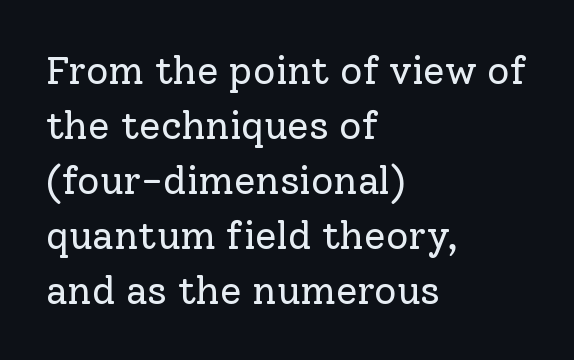
The image shows 39 px regular-weight serif type, upright; set left-aligned, normal line spacing (1.41x), normal letter spacing, not underlined; low stroke contrast and a medium x-height.
